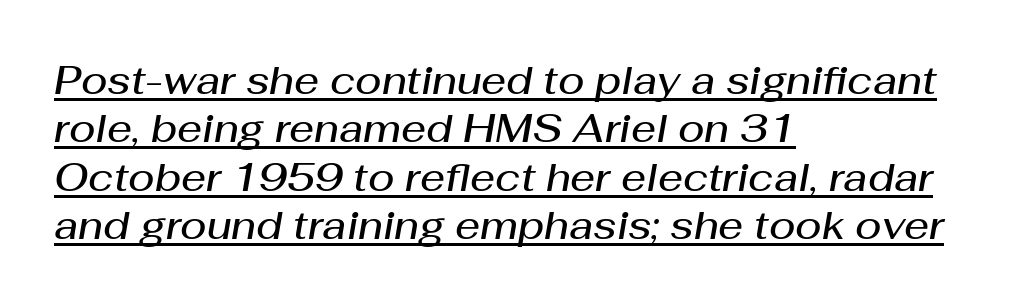
Spacing verdict: proportional, widths tailored to each character. Line beginnings align vertically; line endings do not. The rendering keeps characters at their native spacing. Looks like someone drew a line under every word here. Summary of weight: moderately heavy, a semibold. Style check: oblique.
